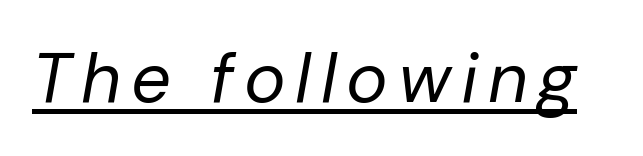
Here the designer chose a conventional face with non-uniform glyph widths. Caption: lettering with a line underneath. This is not heavy type; no bold has been used. You can tell it's italic because the verticals aren't actually vertical.
